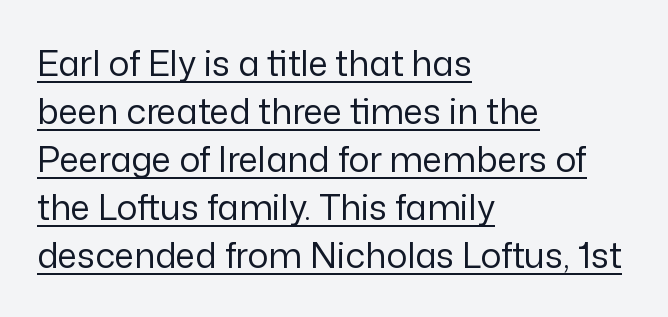
The image shows 35 px regular-weight sans-serif type, upright; set left-aligned, normal line spacing (1.37x), normal letter spacing, underlined; low stroke contrast and a medium x-height.
